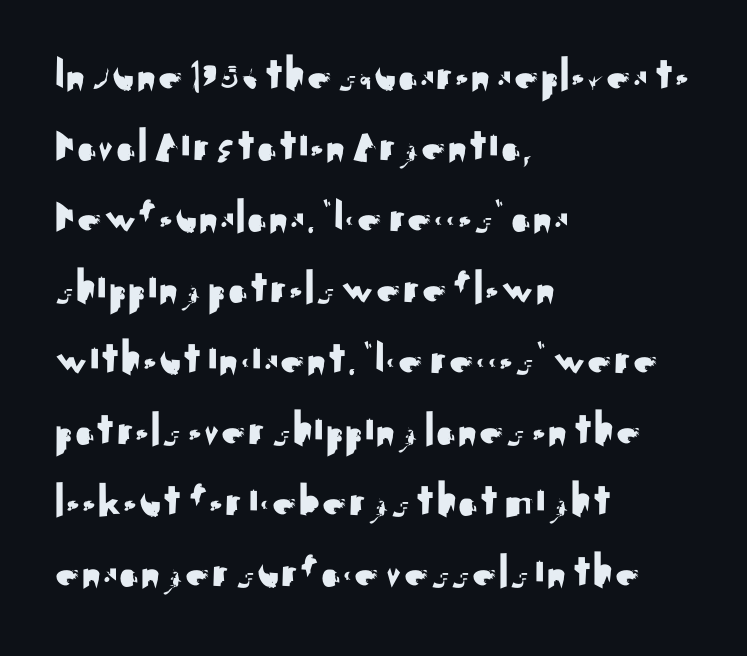
Character widths vary here, with narrow letters taking less room than wide ones. Successive baselines arrive at the customary interval. These lines keep a tight, regular rhythm from letter to letter. Caption: multi-line text, flush left, ragged right.
